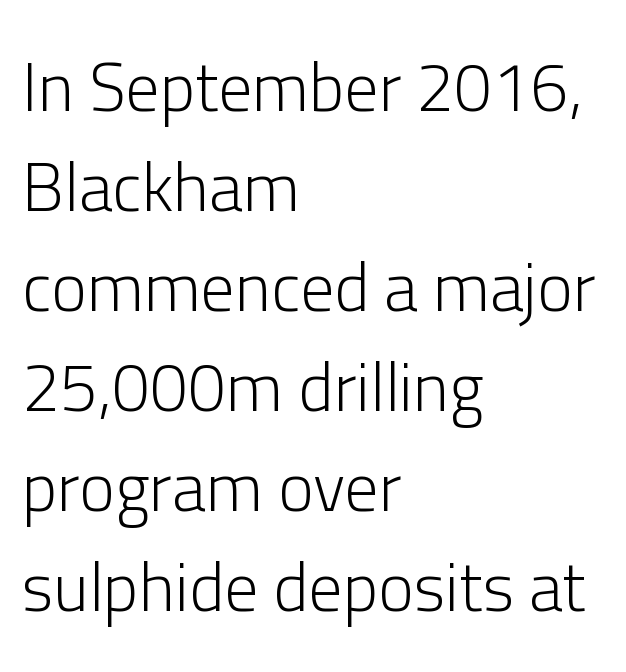
The image shows 68 px light sans-serif type, upright; set left-aligned, normal line spacing (1.47x), normal letter spacing, not underlined; low stroke contrast and a medium x-height.
